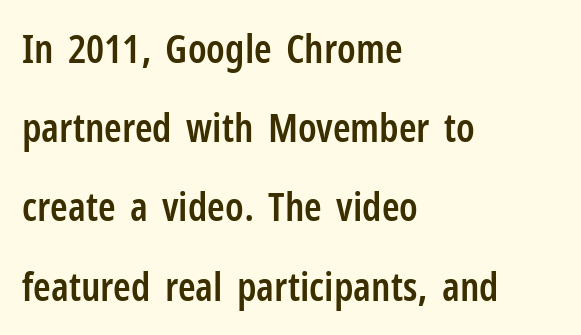
The image shows 40 px semibold, condensed sans-serif type, upright; set left-aligned, loose line spacing (1.98x), normal letter spacing, not underlined; low stroke contrast and a medium x-height.
